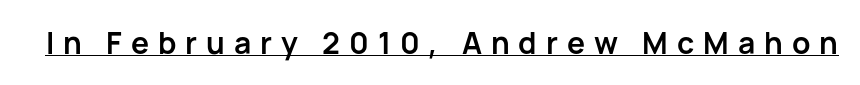
Q: Is the text bold? A: Yes.
Q: Is the text italic (slanted)? A: No, it is upright.
Q: Is the typeface a serif or a sans-serif typeface? A: Sans-serif.
Q: Is the text underlined? A: Yes.
Q: Is the spacing between letters normal or unusually wide? A: Unusually wide.
Q: Width (condensed, normal, or wide)? A: Normal.
Q: Stroke contrast? A: Low.
Q: x-height? A: Medium.
Q: Monospaced? A: No.
